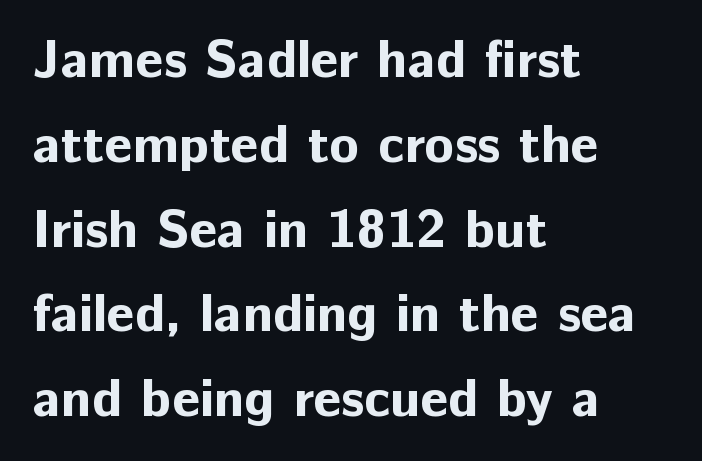
{"serif": "no", "italic": "no", "bold": "yes", "weight": "bold", "width": "normal", "stroke_contrast": "low", "x_height": "medium", "monospaced": "no", "underline": "no", "align": "left", "line_spacing": "normal", "line_spacing_ratio": 1.57, "letter_spacing": "normal", "letter_spacing_em": 0.0, "glyph_px": 54}
